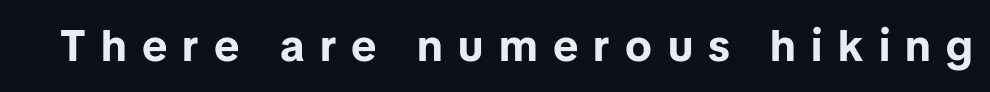
The image shows 44 px bold sans-serif type, upright; set unusually wide letter spacing (+0.35 em), not underlined; low stroke contrast and a medium x-height.
